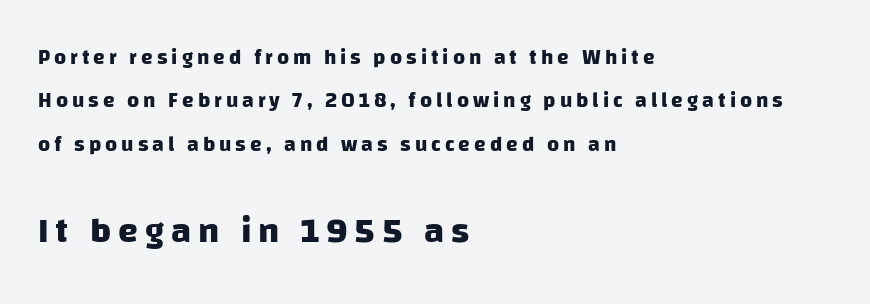
{"serif": "no", "bold": "yes", "weight": "heavy", "width": "normal", "stroke_contrast": "low", "x_height": "large", "monospaced": "no", "underline": "no", "align": "left", "line_spacing": "loose", "line_spacing_ratio": 2.07, "larger_block": "second", "size_ratio": 1.71, "glyph_px": 36}
